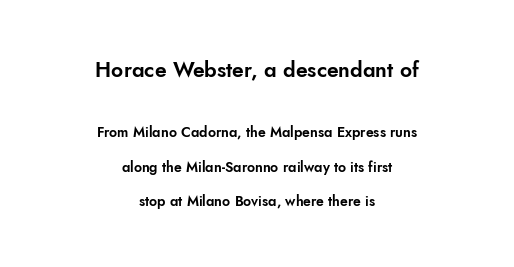
It's the straight-up-and-down kind of type. Nothing unusual about the tracking: characters are spaced as the font intends. The face used here appears at its bigger size in the upper chunk. This rendering features lettering with no underline. Is the block centered? Yes — each line is placed symmetrically about the middle.
